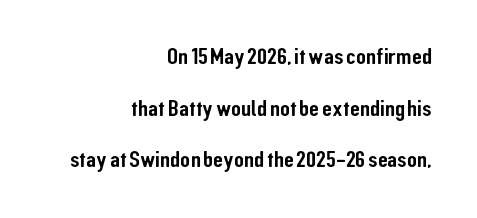
If you drew a ruler down the right edge, every line would touch it. The type sits square on the baseline with zero lean. Caption: standard tracking, unaltered. A bare baseline throughout the passage. Regarding leading, the lines here are spaced well apart.
